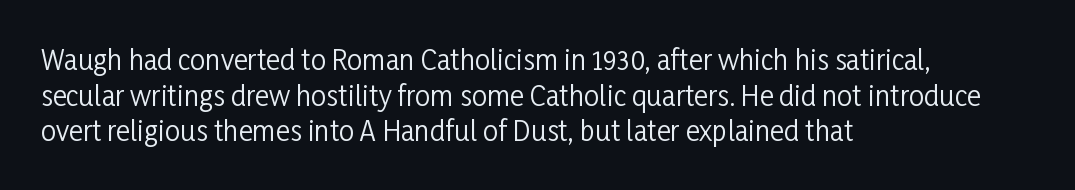
The image shows 27 px text type, upright; set left-aligned, normal line spacing (1.32x), normal letter spacing, not underlined.
